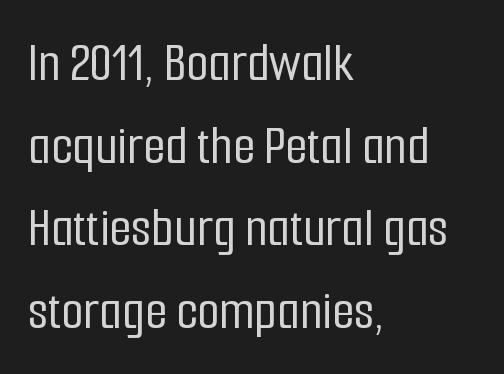
Q: Is the text italic (slanted)? A: No, it is upright.
Q: Is the typeface a serif or a sans-serif typeface? A: Sans-serif.
Q: Is the text underlined? A: No.
Q: How is the paragraph aligned? A: Left-aligned.
Q: Is the spacing between letters normal or unusually wide? A: Normal.
Q: Is the spacing between lines tight, normal or loose? A: Normal.
Q: Width (condensed, normal, or wide)? A: Condensed.
Q: Stroke contrast? A: Low.
Q: x-height? A: Medium.
Q: Monospaced? A: No.
